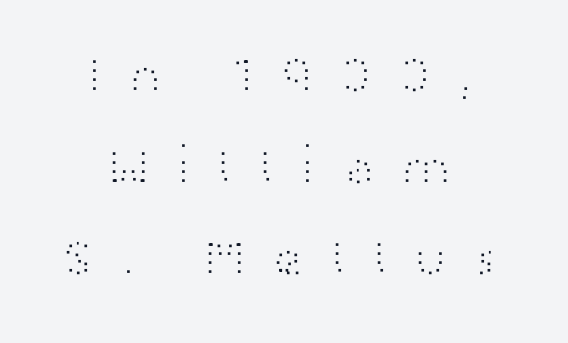
{"serif": "no", "italic": "no", "bold": "no", "weight": "light", "width": "wide", "stroke_contrast": "high", "x_height": "medium", "monospaced": "no", "underline": "no", "align": "center", "line_spacing_ratio": 1.73, "letter_spacing": "wide", "letter_spacing_em": 0.45, "glyph_px": 53}
